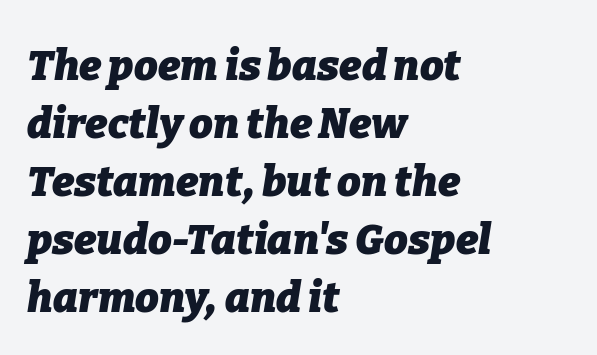
Unmarked baselines from the first word to the last. Nothing unusual about the tracking: characters are spaced as the font intends. As a designer I'd log this as weight 700, bold. It's the slanting kind of type.
